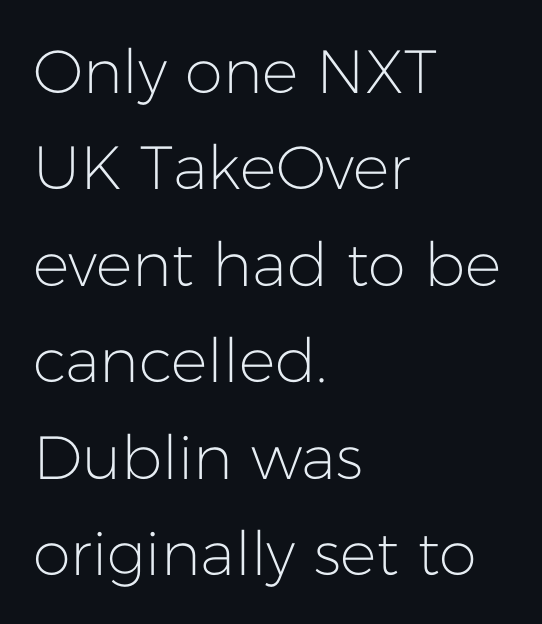
The image shows 61 px light sans-serif type, upright; set left-aligned, normal line spacing (1.58x), normal letter spacing, not underlined; low stroke contrast and a medium x-height.
